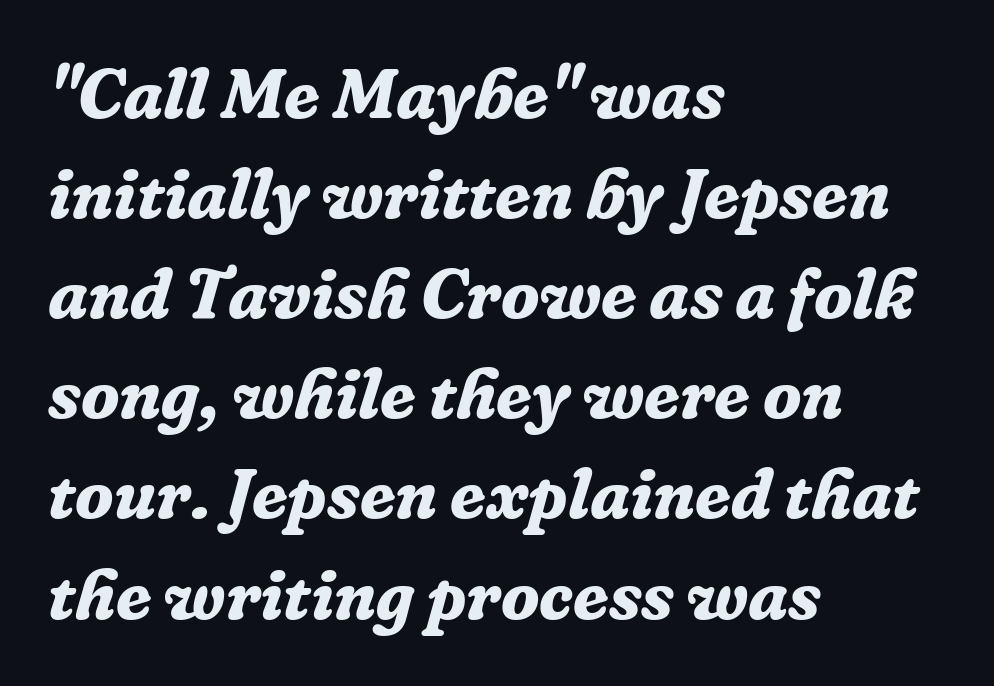
Q: Is the text bold? A: Yes.
Q: Is the text italic (slanted)? A: Yes, it leans right by about 16 degrees.
Q: Is the typeface a serif or a sans-serif typeface? A: Serif.
Q: Is the text underlined? A: No.
Q: How is the paragraph aligned? A: Left-aligned.
Q: Is the spacing between letters normal or unusually wide? A: Normal.
Q: Is the spacing between lines tight, normal or loose? A: Normal.
Q: Width (condensed, normal, or wide)? A: Normal.
Q: Stroke contrast? A: Low.
Q: x-height? A: Medium.
Q: Monospaced? A: No.
